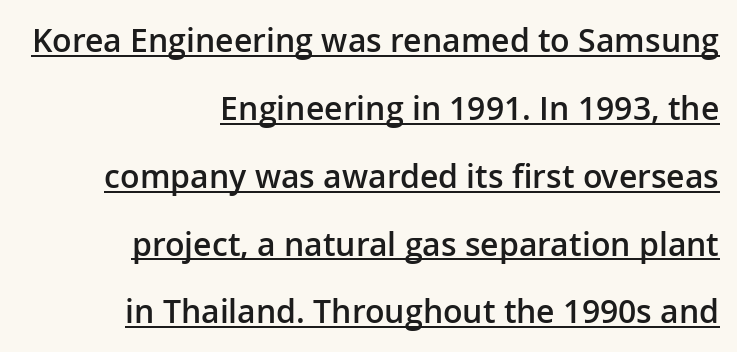
The image shows 32 px semibold sans-serif type, upright; set right-aligned, loose line spacing (2.12x), normal letter spacing, underlined; low stroke contrast and a medium x-height.
